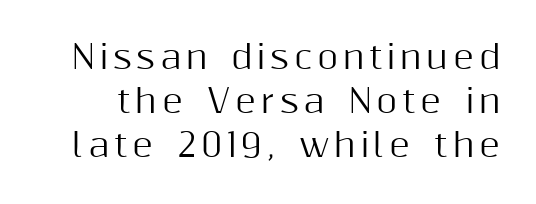
The image shows 32 px sans-serif type, upright; set normal line spacing (1.38x), not underlined; medium stroke contrast and a medium x-height.
